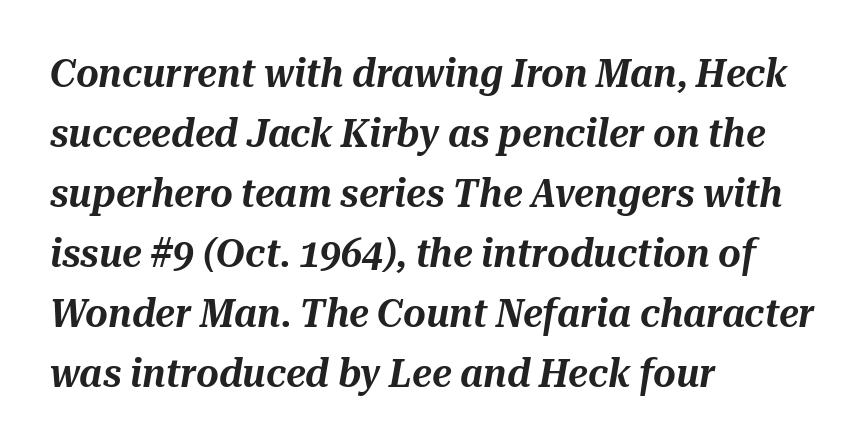
The font's italic variant was chosen for this text. The rag falls on the right side of this text block. Nothing unusual about the tracking: characters are spaced as the font intends. Spacing verdict: proportional, widths tailored to each character. Vertically, the passage feels balanced, rows spaced as you'd expect. The zone under the glyphs is completely vacant.
